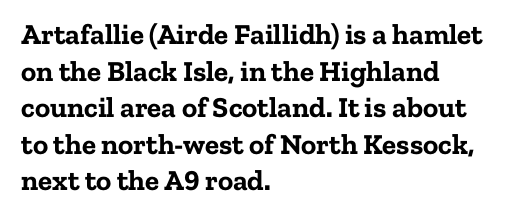
Q: Is the text bold? A: Yes.
Q: Is the text italic (slanted)? A: No, it is upright.
Q: Is the typeface a serif or a sans-serif typeface? A: Serif.
Q: Is the text underlined? A: No.
Q: How is the paragraph aligned? A: Left-aligned.
Q: Is the spacing between letters normal or unusually wide? A: Normal.
Q: Is the spacing between lines tight, normal or loose? A: Normal.
Q: Width (condensed, normal, or wide)? A: Normal.
Q: Stroke contrast? A: Low.
Q: x-height? A: Medium.
Q: Monospaced? A: No.
